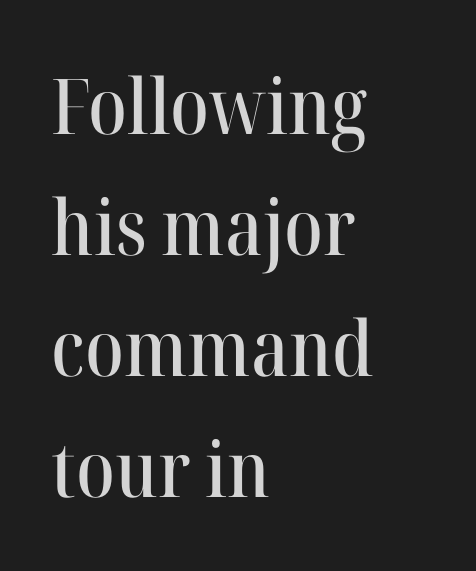
Q: Is the text italic (slanted)? A: No, it is upright.
Q: Is the typeface a serif or a sans-serif typeface? A: Serif.
Q: Is the text underlined? A: No.
Q: How is the paragraph aligned? A: Left-aligned.
Q: Is the spacing between letters normal or unusually wide? A: Normal.
Q: Is the spacing between lines tight, normal or loose? A: Normal.
Q: Width (condensed, normal, or wide)? A: Normal.
Q: Stroke contrast? A: High.
Q: x-height? A: Medium.
Q: Monospaced? A: No.
